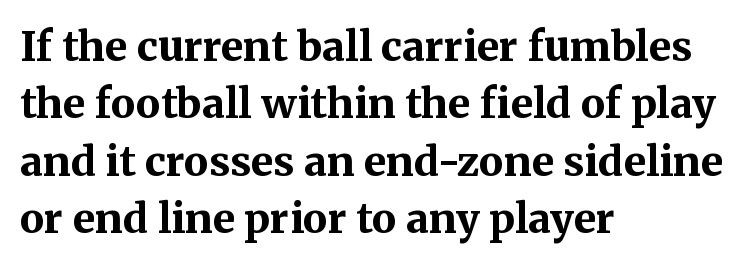
The lines sit at an ordinary, default distance from one another. The typography opts for an upright posture over an oblique one. You can tell from the footed stems that serif type was used. Here the glyphs are tracked normally, forming tight word shapes. Unmarked baselines from the first word to the last.
